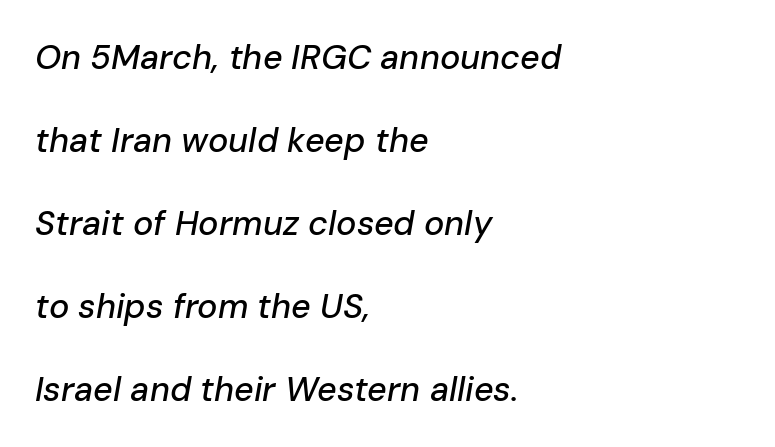
Q: Is the text italic (slanted)? A: Yes, it leans right by about 10 degrees.
Q: Is the text underlined? A: No.
Q: How is the paragraph aligned? A: Left-aligned.
Q: Is the spacing between letters normal or unusually wide? A: Normal.
Q: Is the spacing between lines tight, normal or loose? A: Loose.
Q: Width (condensed, normal, or wide)? A: Normal.
Q: Stroke contrast? A: Low.
Q: x-height? A: Medium.
Q: Monospaced? A: No.
